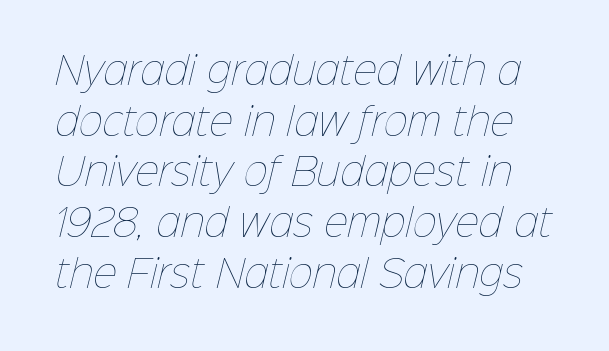
Q: Is the text bold? A: No.
Q: Is the text underlined? A: No.
Q: Is the spacing between letters normal or unusually wide? A: Normal.
Q: Is the spacing between lines tight, normal or loose? A: Normal.
Q: Width (condensed, normal, or wide)? A: Normal.
Q: Stroke contrast? A: Low.
Q: x-height? A: Medium.
Q: Monospaced? A: No.
